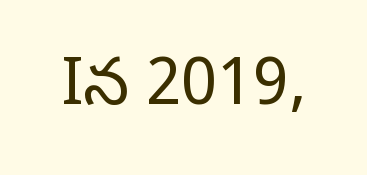
Characters follow at the spacing the type designer built in. Is the stroke heavy? The answer is a plain regular-or-lighter. Posture: upright roman. Note the varied advance widths — an 'i' is clearly narrower than an 'm'. Descenders are the only things crossing below the line.
